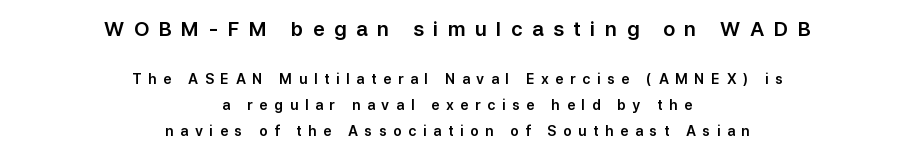
Q: Is the text italic (slanted)? A: No, it is upright.
Q: Is the text underlined? A: No.
Q: How is the paragraph aligned? A: Centered.
Q: Is the spacing between letters normal or unusually wide? A: Unusually wide.
Q: Which block of text is set in a larger size, the first (top) or the second (bottom)? A: The first (top) one.
